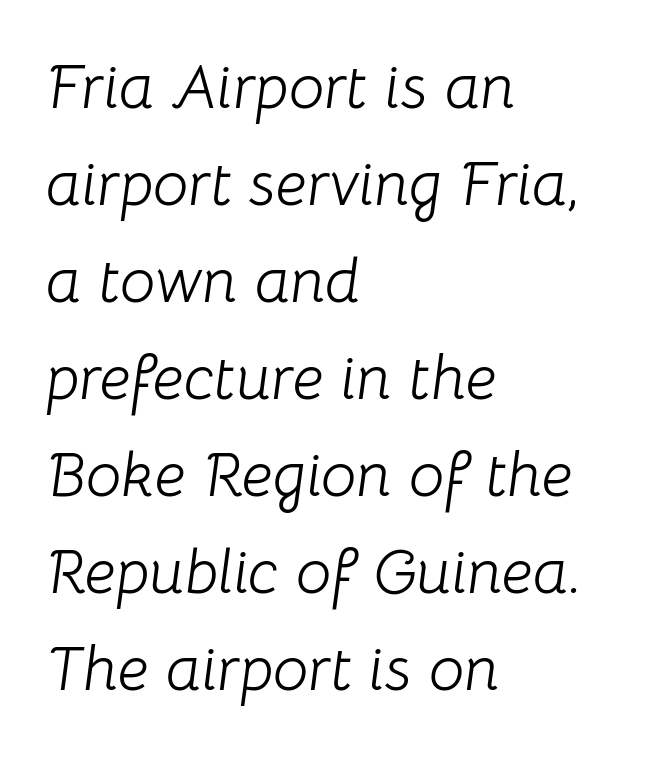
This sample keeps an unexceptional amount of space between lines. Compared with typical body copy, the letter spacing here is the same. The letters are slanted; this is an italic face. The foot of each line stays bare and open. Note the varied advance widths — an 'i' is clearly narrower than an 'm'. Caption: face not bold, strokes unweighted.
